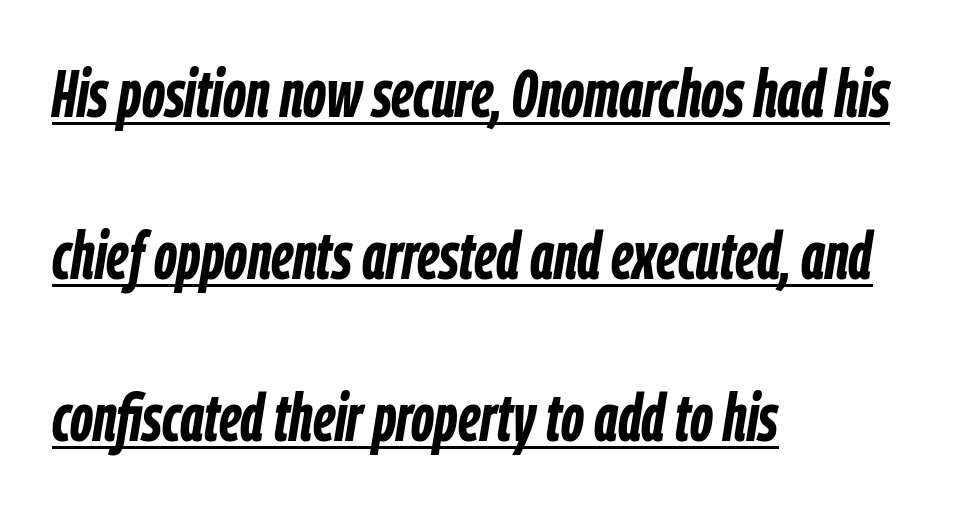
The face used here is proportionally spaced, like ordinary book or web type. Emphasis-style slanted type is in use. The sample has been set heavy, in full bold. The paragraph has a hard left edge and a soft right edge.
